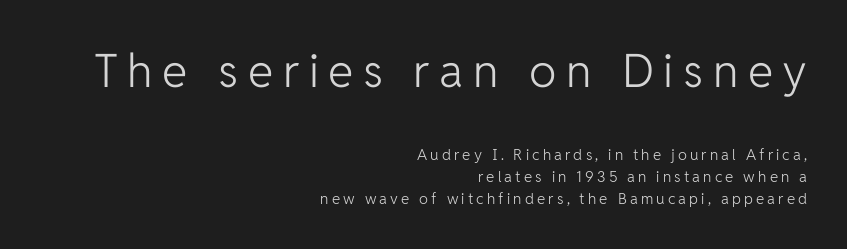
{"serif": "no", "italic": "no", "bold": "no", "weight": "light", "width": "normal", "stroke_contrast": "low", "x_height": "medium", "monospaced": "no", "underline": "no", "align": "right", "line_spacing": "normal", "line_spacing_ratio": 1.46, "letter_spacing": "wide", "letter_spacing_em": 0.21, "larger_block": "first", "size_ratio": 3.07, "glyph_px": 46}
